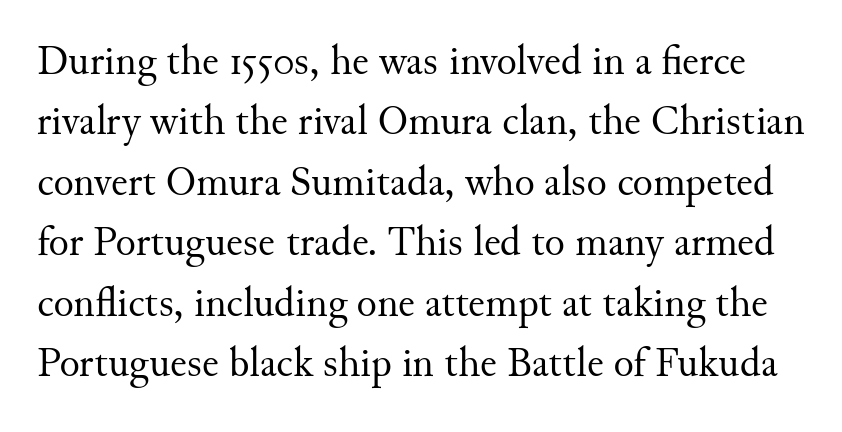
A normal amount of white space separates one row of letters from the next. Counters stay open thanks to moderate or lighter strokes. Plain, unruled lines of type. This rendering leaves character spacing at its baseline value. Classification — serif. Designer's note — italics off, roman on.
